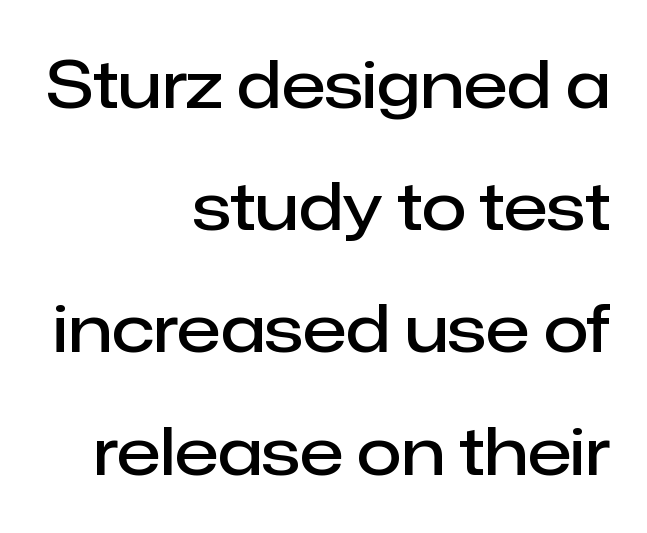
Q: Is the text bold? A: Semi-bold.
Q: Is the text italic (slanted)? A: No, it is upright.
Q: Is the typeface a serif or a sans-serif typeface? A: Sans-serif.
Q: Is the text underlined? A: No.
Q: How is the paragraph aligned? A: Right-aligned.
Q: Is the spacing between letters normal or unusually wide? A: Normal.
Q: Width (condensed, normal, or wide)? A: Normal.
Q: Stroke contrast? A: Low.
Q: x-height? A: Medium.
Q: Monospaced? A: No.
